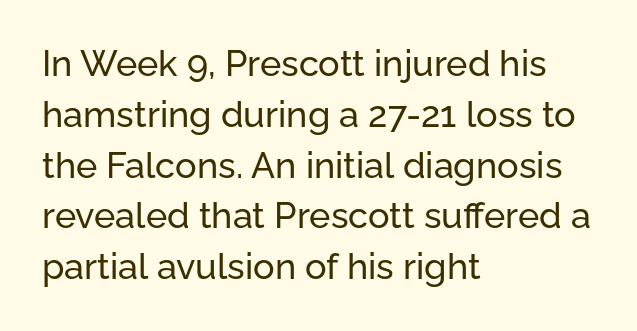
The image shows 36 px sans-serif type, upright; set left-aligned, normal line spacing (1.41x), normal letter spacing, not underlined; low stroke contrast and a medium x-height.
